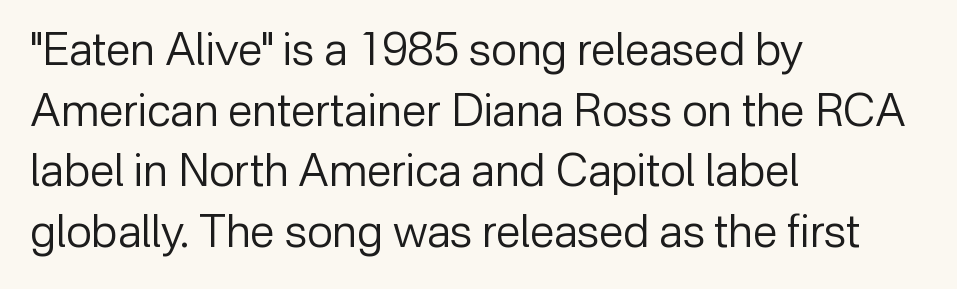
Character widths vary here, with narrow letters taking less room than wide ones. The passage shown has conventional tracking throughout. If you drew a ruler down the left edge, every line would touch it. In terms of leading, this rendering sits right in the middle.
